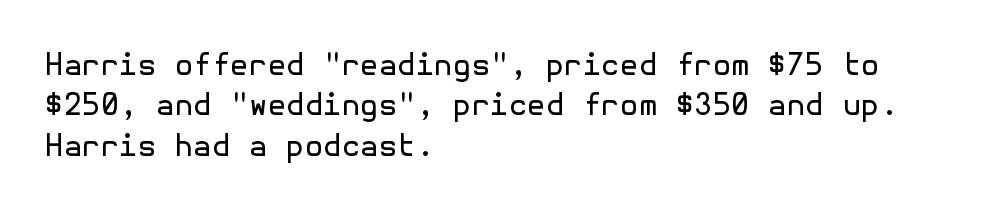
Stroke thickness stays within the range of a standard reading face or lighter. The lettering holds an erect, upright posture throughout. What kind of face is this? One without serifs — a sans. A classic flush-left, rag-right setting is used for this passage. Anything drawn beneath the words? Only blank space. The passage shown has conventional tracking throughout.
